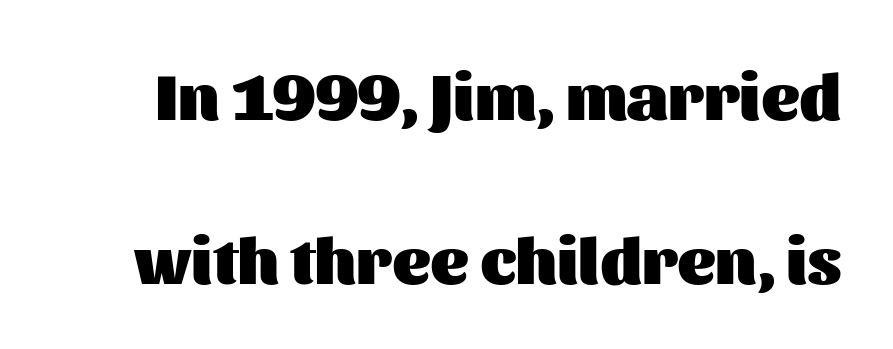
{"serif": "no", "italic": "no", "bold": "yes", "weight": "heavy", "width": "normal", "stroke_contrast": "medium", "x_height": "medium", "monospaced": "no", "underline": "no", "line_spacing": "loose", "line_spacing_ratio": 2.49, "letter_spacing": "normal", "letter_spacing_em": 0.0, "glyph_px": 66}
